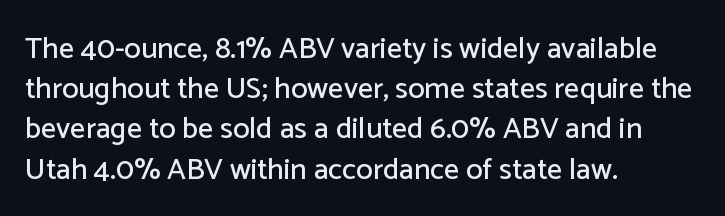
The image shows 30 px sans-serif type, upright; set left-aligned, normal line spacing (1.34x), normal letter spacing, not underlined; low stroke contrast and a medium x-height.
